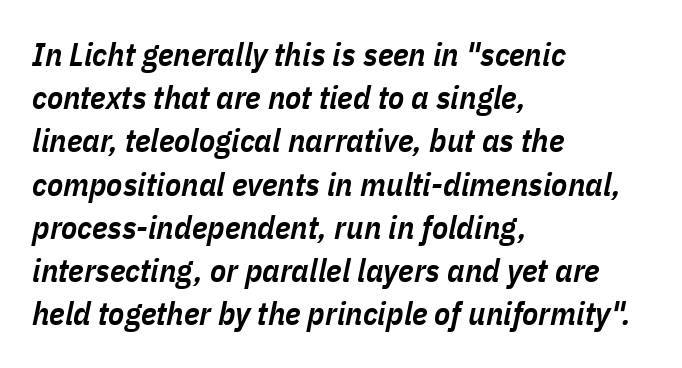
This sample is left-justified, so line endings fall wherever the words run out. The space between consecutive lines is moderate. Descender tails drop into unmarked territory. Characters are canted at an angle relative to the baseline's perpendicular. Think of a printed novel: that variable character pitch is what you see here. This sample uses plain, unmodified letter spacing.
